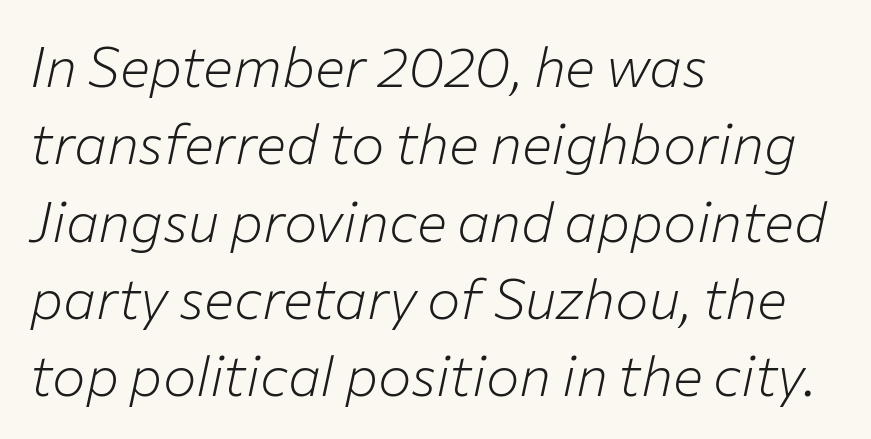
{"italic": "yes", "lean": "right", "slant_degrees": 12, "bold": "no", "weight": "light", "width": "normal", "stroke_contrast": "low", "x_height": "medium", "monospaced": "no", "underline": "no", "align": "left", "line_spacing": "normal", "line_spacing_ratio": 1.38, "letter_spacing": "normal", "letter_spacing_em": 0.0, "glyph_px": 56}
